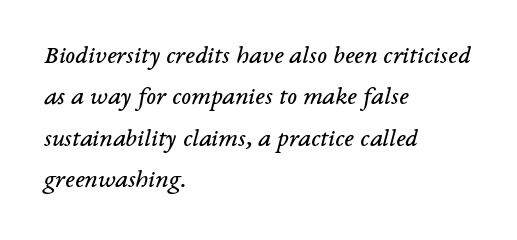
The image shows 26 px text type, italic (leaning right); set left-aligned, normal line spacing (1.59x), normal letter spacing, not underlined.
